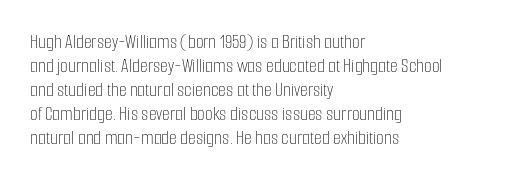
Descenders are the only things crossing below the line. Letters have the restrained weight of plain body copy at most. Where is the straight margin? On the left. Between one letter and the next there's only the usual sliver of space.
